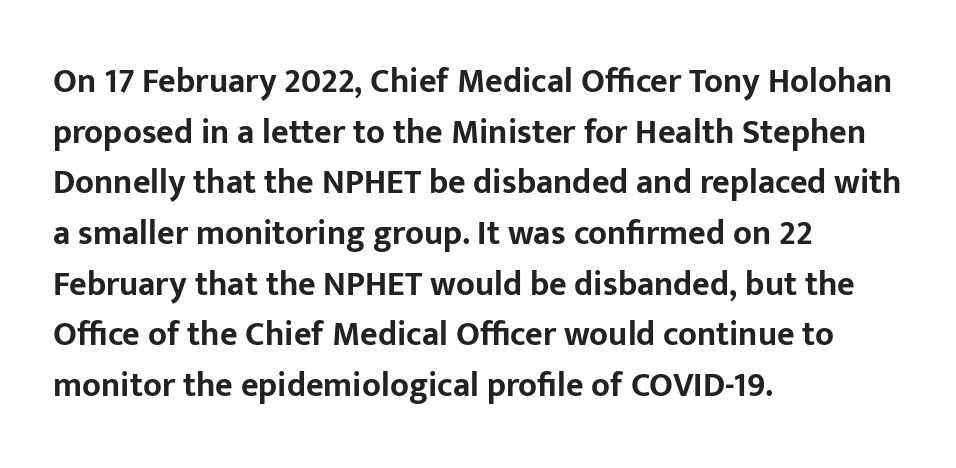
The image shows 34 px bold sans-serif type, upright; set left-aligned, normal line spacing (1.49x), normal letter spacing, not underlined; low stroke contrast and a medium x-height.
